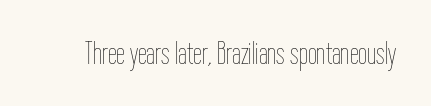
{"italic": "no", "bold": "no", "weight": "thin", "width": "condensed", "stroke_contrast": "low", "x_height": "medium", "monospaced": "no", "underline": "no", "letter_spacing": "normal", "letter_spacing_em": 0.0, "glyph_px": 32}
